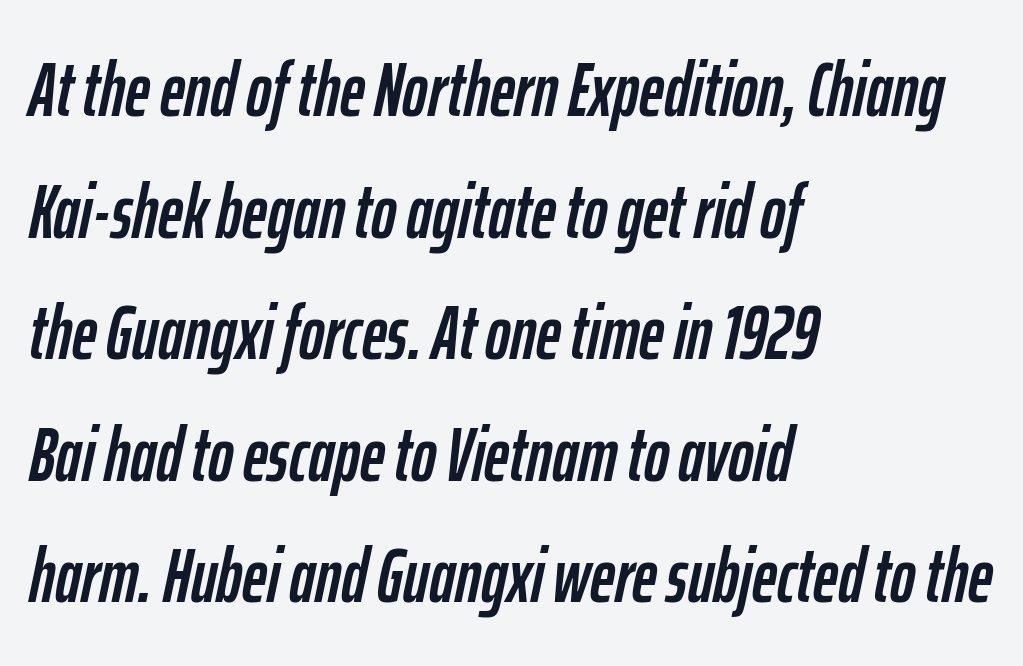
{"italic": "yes", "lean": "right", "slant_degrees": 12, "width": "condensed", "stroke_contrast": "low", "x_height": "medium", "monospaced": "no", "underline": "no", "align": "left", "line_spacing": "normal", "line_spacing_ratio": 1.6, "letter_spacing": "normal", "letter_spacing_em": 0.0, "glyph_px": 76}
